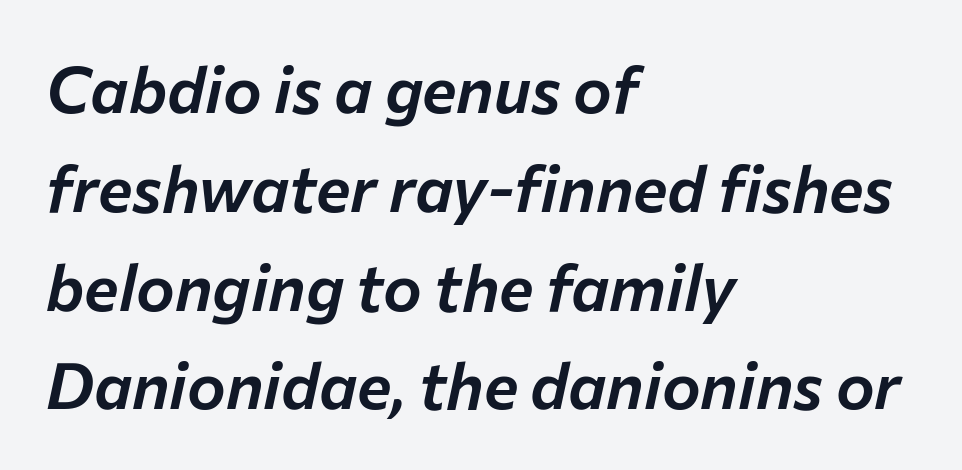
Quick note: interline space is typical. Characters are canted at an angle relative to the baseline's perpendicular. Spacing between characters is what you'd get straight out of the box. This rendering uses left alignment, leaving the right contour irregular.
